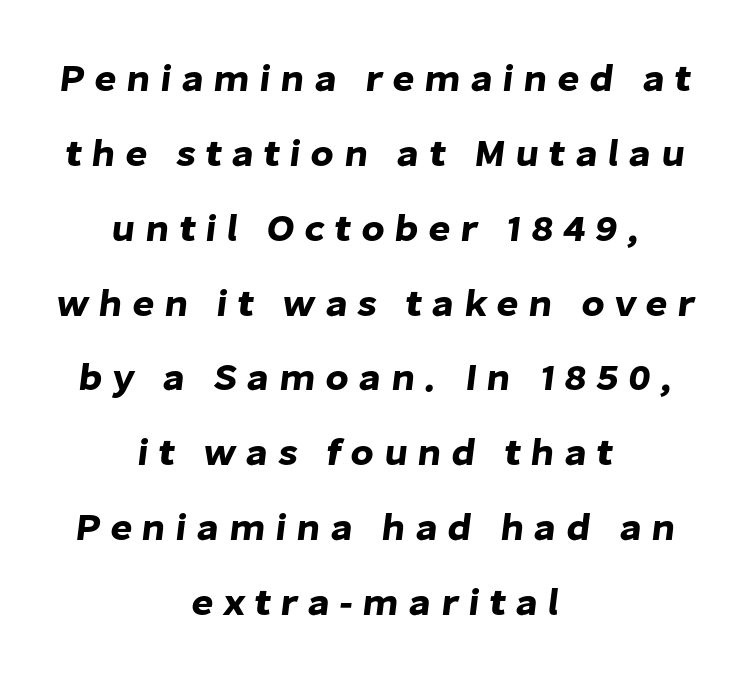
The image shows 38 px sans-serif type; set centered, loose line spacing (1.97x), unusually wide letter spacing (+0.25 em), not underlined; low stroke contrast and a medium x-height.
